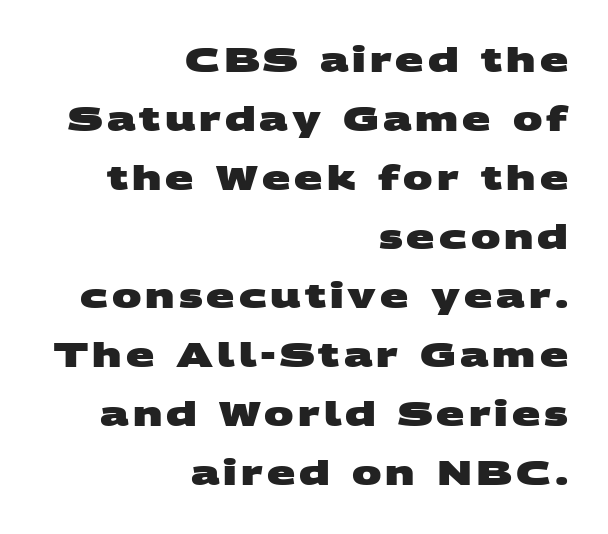
Q: Is the text bold? A: Yes.
Q: Is the typeface a serif or a sans-serif typeface? A: Sans-serif.
Q: Is the text underlined? A: No.
Q: How is the paragraph aligned? A: Right-aligned.
Q: Width (condensed, normal, or wide)? A: Wide.
Q: Stroke contrast? A: Medium.
Q: x-height? A: Large.
Q: Monospaced? A: No.
